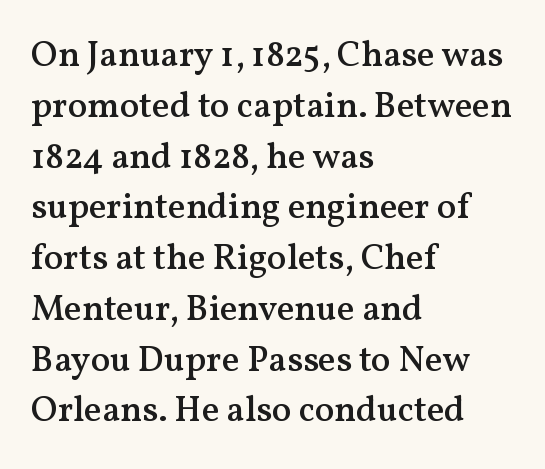
Each letter's strokes conclude with small projecting serifs. Vertical strokes here are truly vertical. Which margin do the lines hug? The left one — the right edge is uneven. Any mark beneath the type? The region is blank. Its strokes are somewhat broadened, the hallmark of semibold type.
